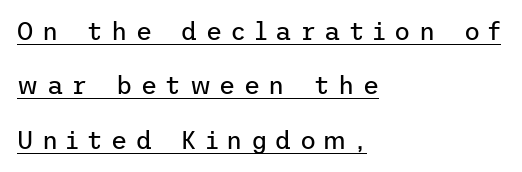
Q: Is the text bold? A: No.
Q: Is the text italic (slanted)? A: No, it is upright.
Q: Is the text underlined? A: Yes.
Q: How is the paragraph aligned? A: Left-aligned.
Q: Is the spacing between letters normal or unusually wide? A: Unusually wide.
Q: Is the spacing between lines tight, normal or loose? A: Loose.
